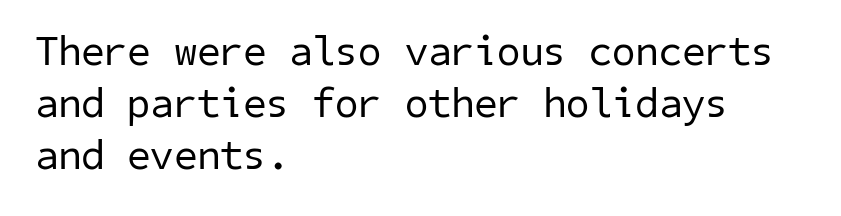
{"serif": "no", "bold": "no", "weight": "regular", "width": "normal", "stroke_contrast": "low", "x_height": "medium", "underline": "no", "align": "left", "line_spacing_ratio": 1.24, "letter_spacing": "normal", "letter_spacing_em": 0.0, "glyph_px": 42}
